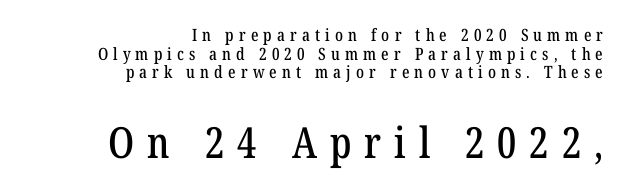
{"serif": "yes", "italic": "no", "width": "condensed", "stroke_contrast": "low", "x_height": "medium", "monospaced": "no", "underline": "no", "align": "right", "line_spacing": "tight", "line_spacing_ratio": 1.09, "letter_spacing": "wide", "letter_spacing_em": 0.3, "larger_block": "second", "size_ratio": 2.53, "glyph_px": 43}
